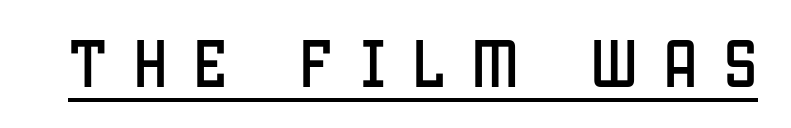
The face used here is proportionally spaced, like ordinary book or web type. The lettering stays uniformly vertical, giving the passage a roman look. Tracking here is generous; glyphs stand well apart from one another. The characters display no serif detailing; their extremities are plain.
